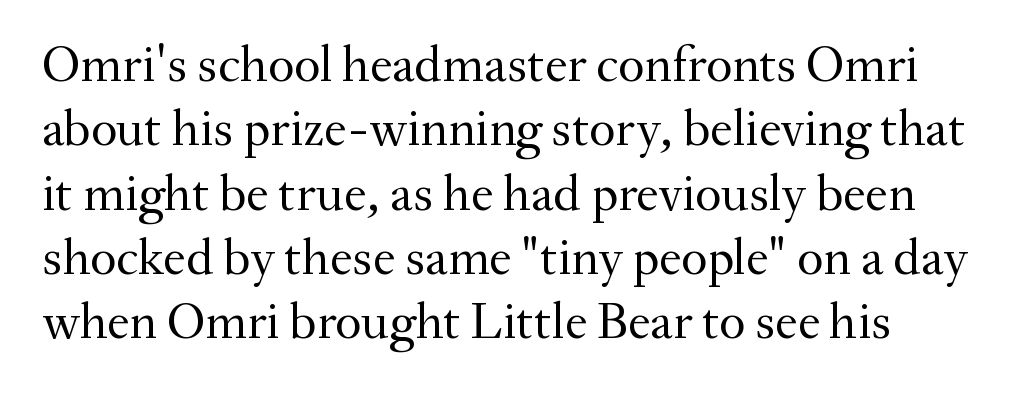
No extra tracking has been applied to these lines. Teacher's note: observe the even left margin — that is flush-left alignment. Quick note: underline off. The passage shown is typed in a proportional face where columns would drift. Ordinary non-slanted type is in use.
